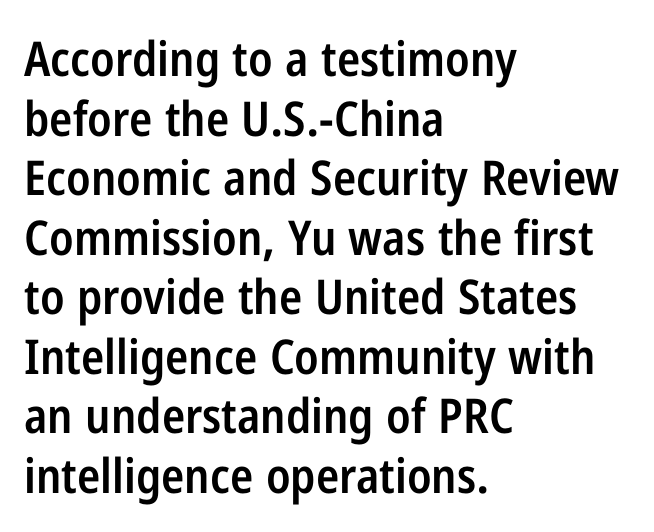
Does the copy run flush right? No — it runs flush left. Note the varied advance widths — an 'i' is clearly narrower than an 'm'. Stems and bowls a touch heavier than normal — semibold. You could call the tracking neutral — neither tight nor loose.
